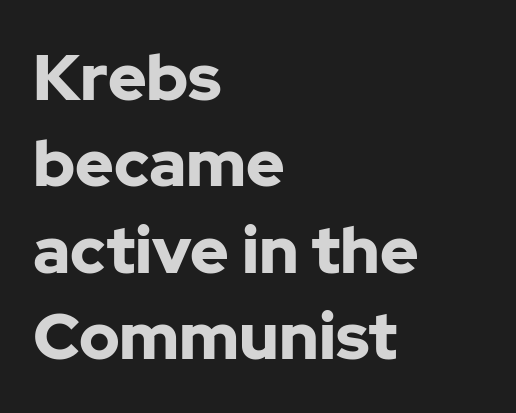
{"serif": "no", "italic": "no", "bold": "yes", "weight": "bold", "width": "normal", "stroke_contrast": "low", "x_height": "medium", "monospaced": "no", "underline": "no", "align": "left", "line_spacing": "normal", "line_spacing_ratio": 1.33, "letter_spacing": "normal", "letter_spacing_em": 0.0, "glyph_px": 65}
